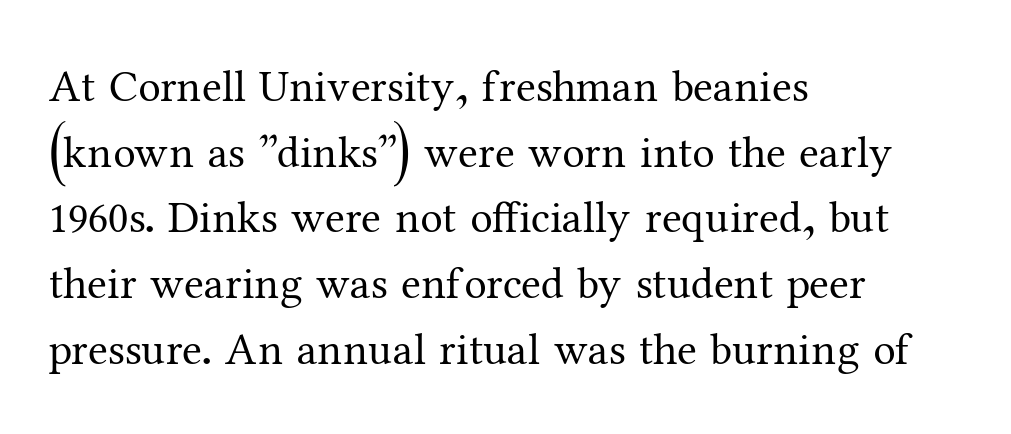
Q: Is the text bold? A: No.
Q: Is the text italic (slanted)? A: No, it is upright.
Q: Is the typeface a serif or a sans-serif typeface? A: Serif.
Q: Is the text underlined? A: No.
Q: How is the paragraph aligned? A: Left-aligned.
Q: Is the spacing between letters normal or unusually wide? A: Normal.
Q: Is the spacing between lines tight, normal or loose? A: Normal.
Q: Width (condensed, normal, or wide)? A: Normal.
Q: Stroke contrast? A: Medium.
Q: x-height? A: Medium.
Q: Monospaced? A: No.
